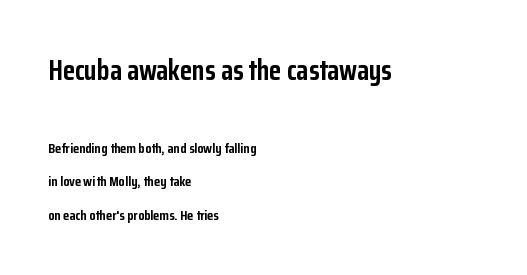
Q: Is the text bold? A: Yes.
Q: Is the text italic (slanted)? A: No, it is upright.
Q: Is the typeface a serif or a sans-serif typeface? A: Sans-serif.
Q: Is the text underlined? A: No.
Q: How is the paragraph aligned? A: Left-aligned.
Q: Is the spacing between letters normal or unusually wide? A: Normal.
Q: Is the spacing between lines tight, normal or loose? A: Loose.
Q: Which block of text is set in a larger size, the first (top) or the second (bottom)? A: The first (top) one.
Q: Width (condensed, normal, or wide)? A: Condensed.
Q: Stroke contrast? A: Low.
Q: x-height? A: Medium.
Q: Monospaced? A: No.
